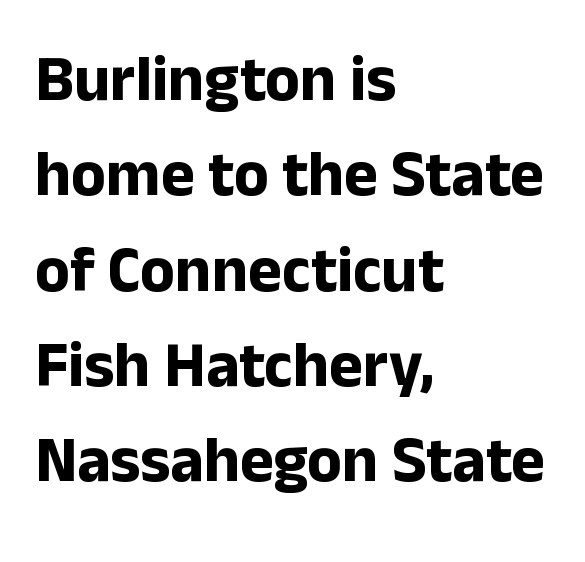
The image shows 64 px bold sans-serif type, upright; set left-aligned, normal line spacing (1.49x), normal letter spacing, not underlined; low stroke contrast and a medium x-height.
